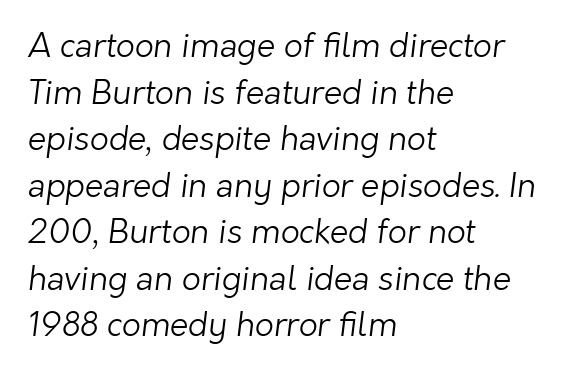
{"serif": "no", "bold": "no", "weight": "light", "width": "normal", "stroke_contrast": "low", "x_height": "medium", "monospaced": "no", "underline": "no", "align": "left", "line_spacing": "normal", "line_spacing_ratio": 1.41, "letter_spacing": "normal", "letter_spacing_em": 0.0, "glyph_px": 33}
